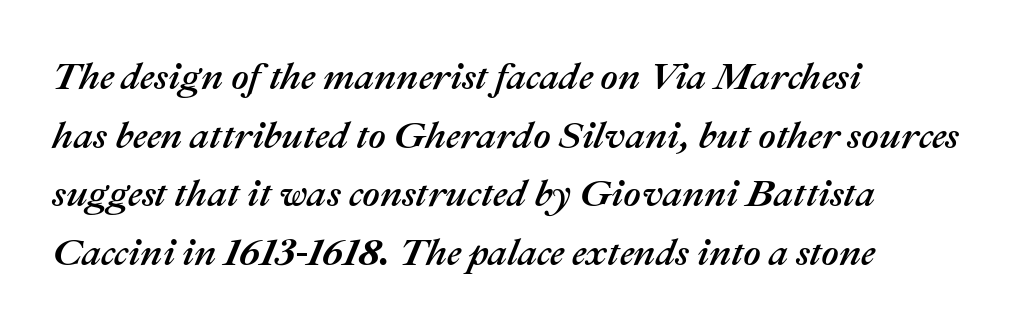
The image shows 38 px text type, italic (leaning right); set left-aligned, normal line spacing (1.54x), normal letter spacing, not underlined; medium stroke contrast and a medium x-height.
